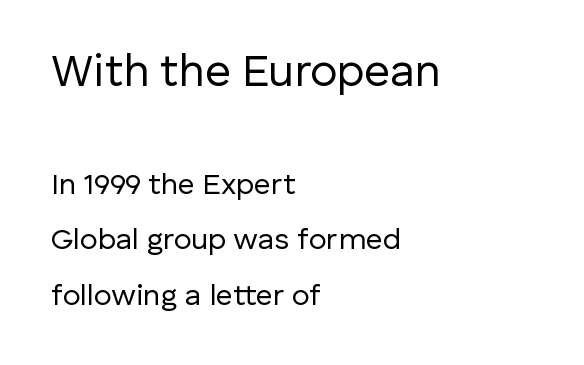
Examine the stroke ends and you'll find no serifs. These two chunks differ in scale, with the top chunk taking the larger measure. Honestly, the letter spacing is just normal — you wouldn't notice it. This reads as an unemphasized weight, regular at the heaviest. The zone under the glyphs is completely vacant.
